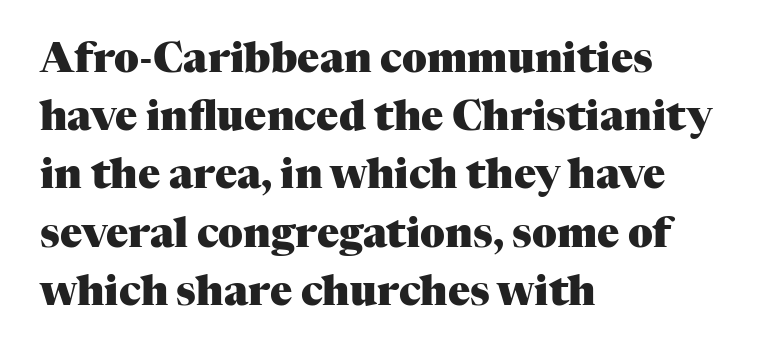
Q: Is the text bold? A: Yes.
Q: Is the text italic (slanted)? A: No, it is upright.
Q: Is the typeface a serif or a sans-serif typeface? A: Serif.
Q: Is the text underlined? A: No.
Q: How is the paragraph aligned? A: Left-aligned.
Q: Is the spacing between letters normal or unusually wide? A: Normal.
Q: Is the spacing between lines tight, normal or loose? A: Normal.
Q: Width (condensed, normal, or wide)? A: Normal.
Q: Stroke contrast? A: Medium.
Q: x-height? A: Medium.
Q: Monospaced? A: No.
